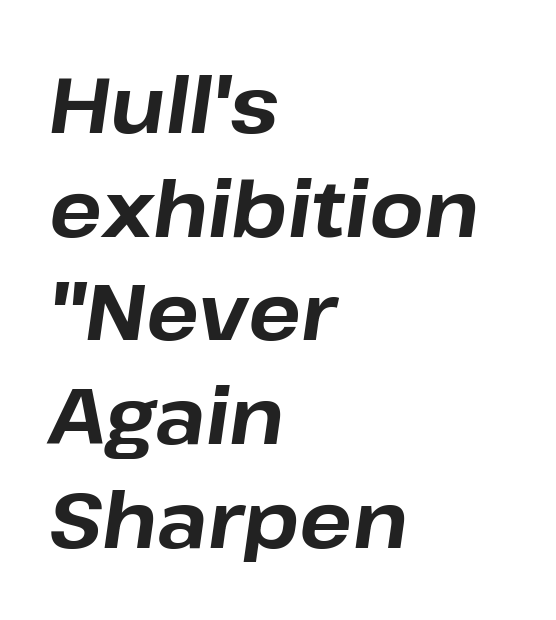
{"italic": "yes", "lean": "right", "slant_degrees": 8, "bold": "yes", "weight": "bold", "width": "normal", "stroke_contrast": "low", "x_height": "medium", "monospaced": "no", "underline": "no", "align": "left", "line_spacing": "normal", "line_spacing_ratio": 1.33, "letter_spacing": "normal", "letter_spacing_em": 0.0, "glyph_px": 78}
